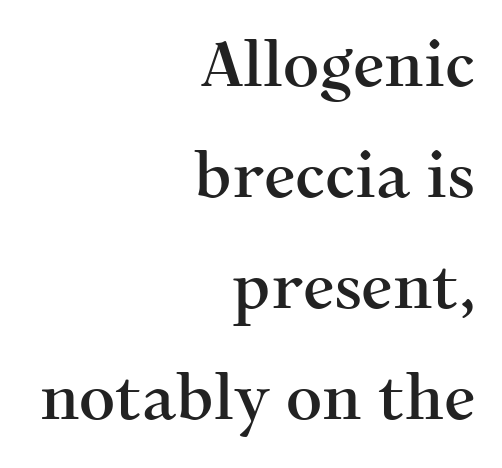
Q: Is the text italic (slanted)? A: No, it is upright.
Q: Is the typeface a serif or a sans-serif typeface? A: Serif.
Q: Is the text underlined? A: No.
Q: How is the paragraph aligned? A: Right-aligned.
Q: Is the spacing between letters normal or unusually wide? A: Normal.
Q: Width (condensed, normal, or wide)? A: Normal.
Q: Stroke contrast? A: Medium.
Q: x-height? A: Medium.
Q: Monospaced? A: No.
